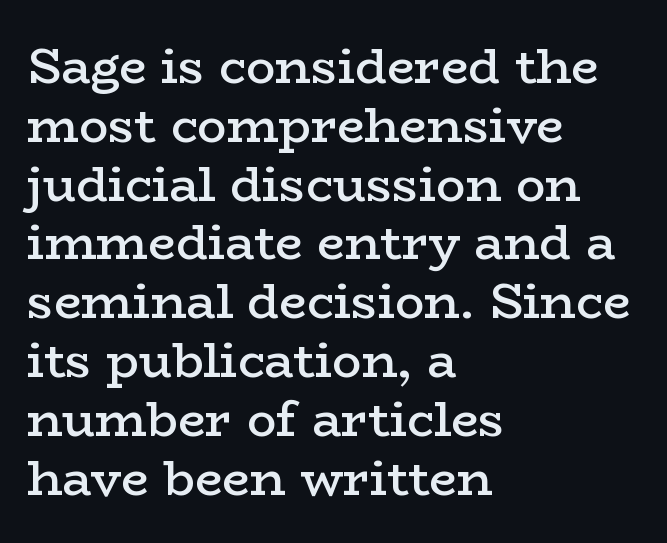
The image shows 49 px semibold, wide serif type, upright; set left-aligned, line spacing 1.2x, normal letter spacing, not underlined; low stroke contrast and a medium x-height.
